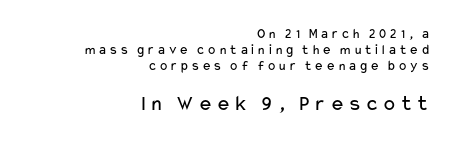
The image shows 22 px text type, upright; set right-aligned, line spacing 1.16x, not underlined; the second (bottom) block is 1.57x larger.
